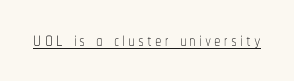
Q: Is the text bold? A: No.
Q: Is the text italic (slanted)? A: No, it is upright.
Q: Is the text underlined? A: Yes.
